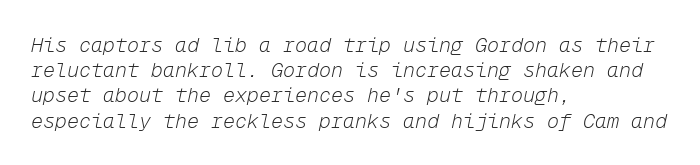
{"italic": "yes", "lean": "right", "slant_degrees": 12, "bold": "no", "underline": "no", "align": "left", "line_spacing": "normal", "line_spacing_ratio": 1.26, "letter_spacing": "normal", "letter_spacing_em": 0.0, "glyph_px": 20}
